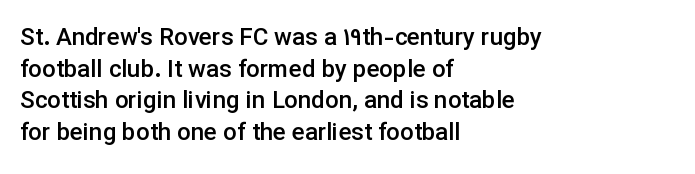
Q: Is the text bold? A: Semi-bold.
Q: Is the text italic (slanted)? A: No, it is upright.
Q: Is the text underlined? A: No.
Q: How is the paragraph aligned? A: Left-aligned.
Q: Is the spacing between letters normal or unusually wide? A: Normal.
Q: Is the spacing between lines tight, normal or loose? A: Normal.
